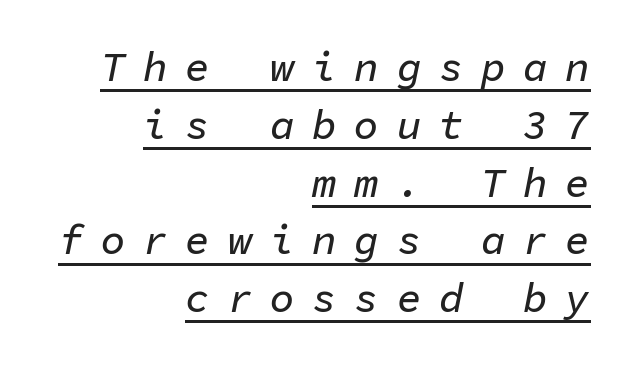
The passage shown is typed in a monospace face where columns stay perfectly aligned. This sample uses expanded letter spacing, leaving extra air between glyphs. Notice how descenders clear the ascenders below comfortably — that's standard leading. The typography opts for an oblique posture over an upright one.
